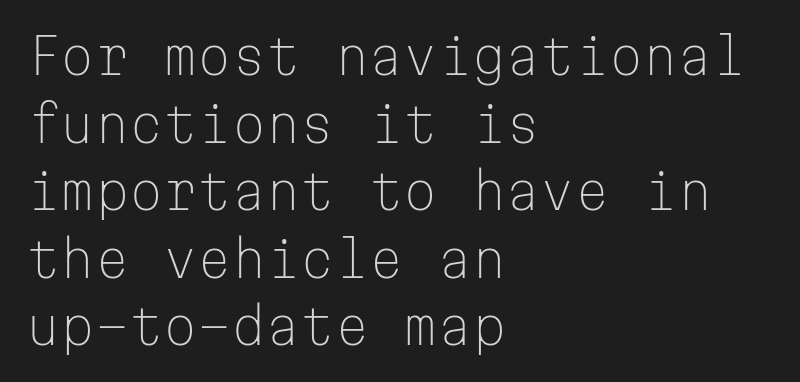
Q: Is the text bold? A: No.
Q: Is the text italic (slanted)? A: No, it is upright.
Q: Is the typeface a serif or a sans-serif typeface? A: Sans-serif.
Q: Is the text underlined? A: No.
Q: How is the paragraph aligned? A: Left-aligned.
Q: Is the spacing between letters normal or unusually wide? A: Normal.
Q: Is the spacing between lines tight, normal or loose? A: Normal.
Q: Width (condensed, normal, or wide)? A: Normal.
Q: Stroke contrast? A: Low.
Q: x-height? A: Medium.
Q: Monospaced? A: Yes.
